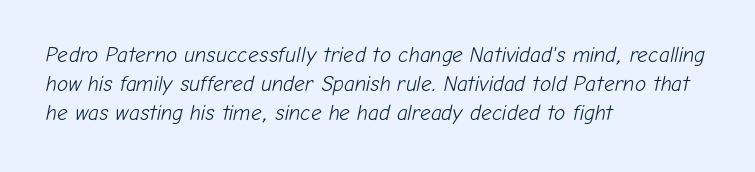
Q: Is the text bold? A: No.
Q: Is the text italic (slanted)? A: Yes, it leans right by about 12 degrees.
Q: Is the text underlined? A: No.
Q: How is the paragraph aligned? A: Left-aligned.
Q: Is the spacing between letters normal or unusually wide? A: Normal.
Q: Is the spacing between lines tight, normal or loose? A: Normal.
